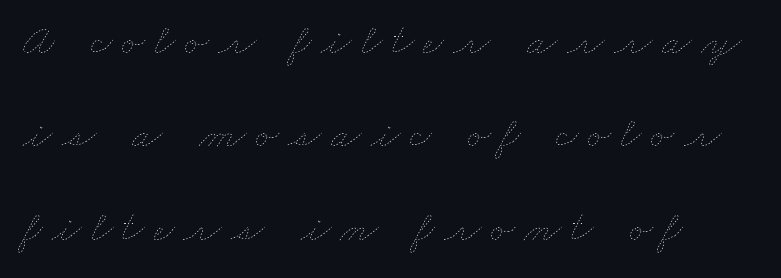
The image shows 44 px thin, wide type; set left-aligned, loose line spacing (2.12x), unusually wide letter spacing (+0.21 em), not underlined; low stroke contrast and a small x-height.
